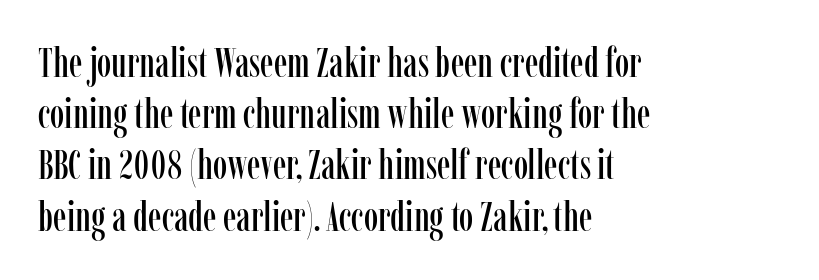
The image shows 41 px condensed serif type, upright; set left-aligned, normal line spacing (1.25x), normal letter spacing, not underlined; low stroke contrast and a medium x-height.
